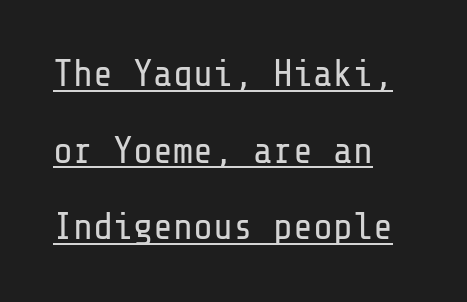
Q: Is the text bold? A: No.
Q: Is the text italic (slanted)? A: No, it is upright.
Q: Is the typeface a serif or a sans-serif typeface? A: Sans-serif.
Q: Is the text underlined? A: Yes.
Q: How is the paragraph aligned? A: Left-aligned.
Q: Is the spacing between letters normal or unusually wide? A: Normal.
Q: Is the spacing between lines tight, normal or loose? A: Loose.
Q: Width (condensed, normal, or wide)? A: Normal.
Q: Stroke contrast? A: Low.
Q: x-height? A: Medium.
